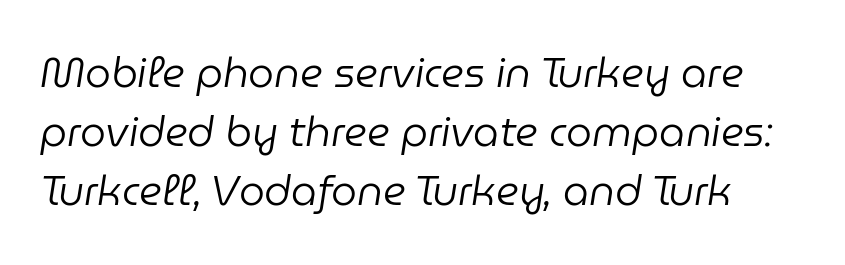
The image shows 41 px regular-weight type, italic (leaning right); set normal line spacing (1.44x), normal letter spacing, not underlined; low stroke contrast and a medium x-height.
